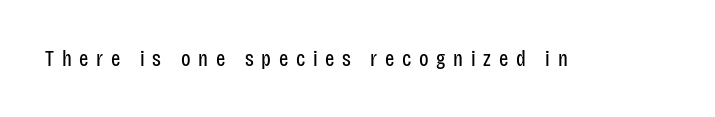
{"italic": "no", "bold": "no", "underline": "no", "letter_spacing": "wide", "letter_spacing_em": 0.35, "glyph_px": 22}
